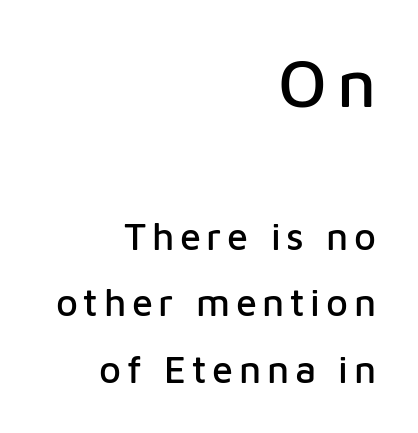
The image shows 67 px sans-serif type, upright; set right-aligned, line spacing 1.75x, not underlined; the first (top) block is 1.76x larger; low stroke contrast and a medium x-height.
